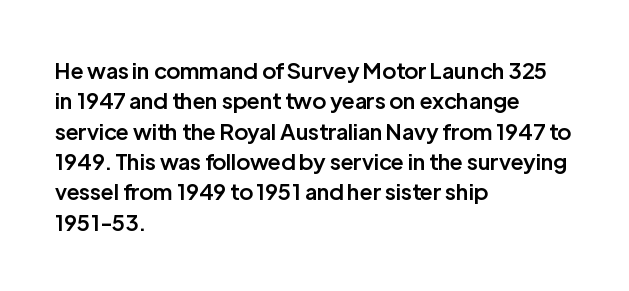
The lines sit at an ordinary, default distance from one another. Letter spacing: default. Check under the words: just untouched page. In terms of weight, the rendering is demibold, just under bold. Short and long lines alike share a common starting point at left. Quick note: not italic, upright.
